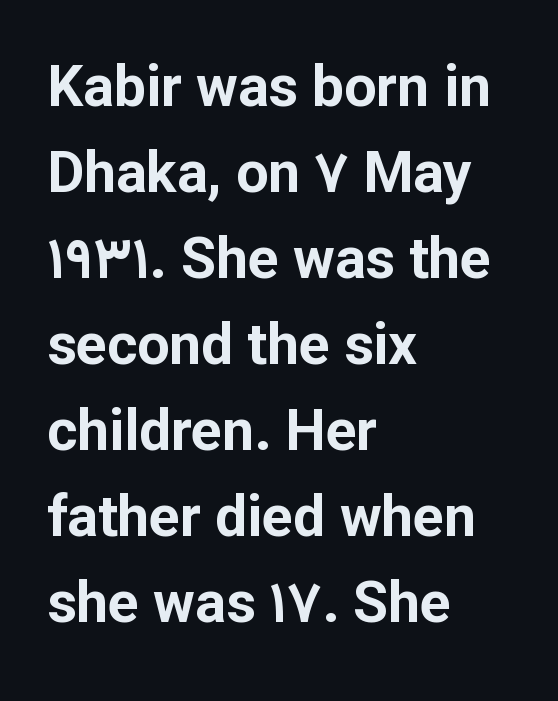
The image shows 57 px bold sans-serif type, upright; set left-aligned, normal line spacing (1.51x), normal letter spacing, not underlined; low stroke contrast and a medium x-height.
